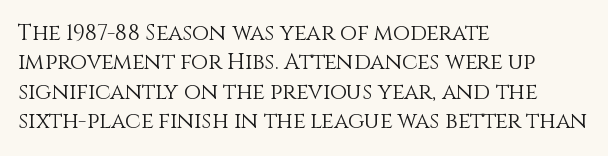
The image shows 22 px text type, upright; set left-aligned, normal line spacing (1.34x), normal letter spacing, not underlined.
